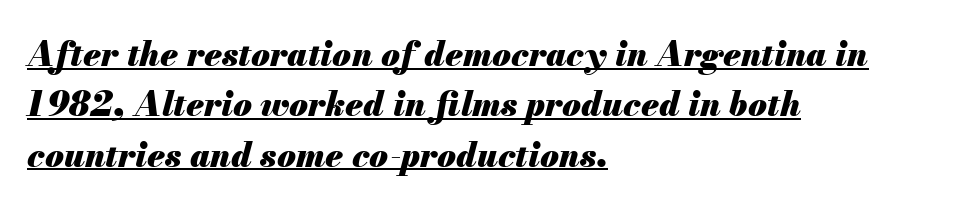
Q: Is the text bold? A: Yes.
Q: Is the text italic (slanted)? A: Yes, it leans right by about 13 degrees.
Q: Is the text underlined? A: Yes.
Q: How is the paragraph aligned? A: Left-aligned.
Q: Is the spacing between letters normal or unusually wide? A: Normal.
Q: Is the spacing between lines tight, normal or loose? A: Normal.
Q: Width (condensed, normal, or wide)? A: Normal.
Q: Stroke contrast? A: Medium.
Q: x-height? A: Small.
Q: Monospaced? A: No.
